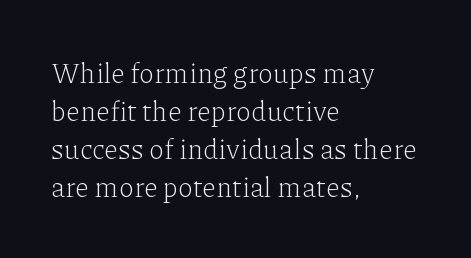
Counters stay open thanks to moderate or lighter strokes. Horizontal bands of white between lines are of average thickness. Underline: absent. Visually the block forms a straight wall on the left and a jagged coastline on the right. The typography opts for an upright posture over an oblique one. A typesetter would call this proportional, since set widths differ per character.
